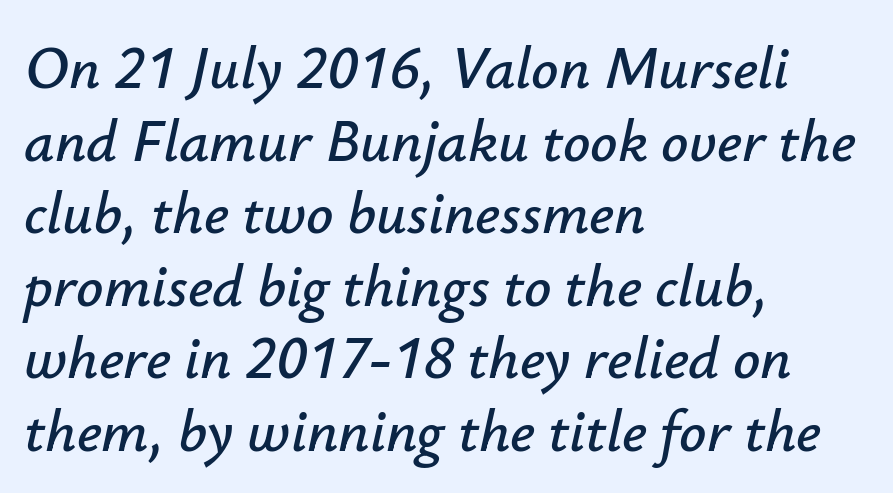
The text carries the slant typical of an italic or oblique font. Every row of glyphs begins at an identical x-position on the left. The face used here is proportionally spaced, like ordinary book or web type. Anything drawn beneath the words? Only blank space. Tracking here is standard; glyphs follow each other at the usual distance.
